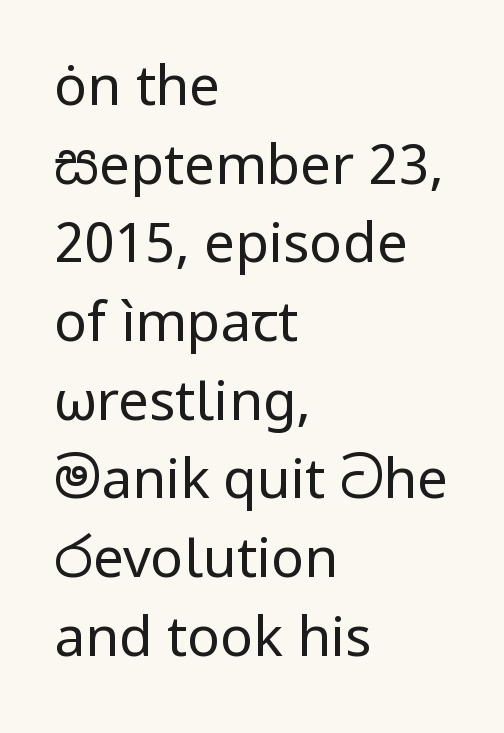
The image shows 55 px regular-weight sans-serif type, upright; set left-aligned, normal line spacing (1.43x), normal letter spacing, not underlined; low stroke contrast and a medium x-height.
